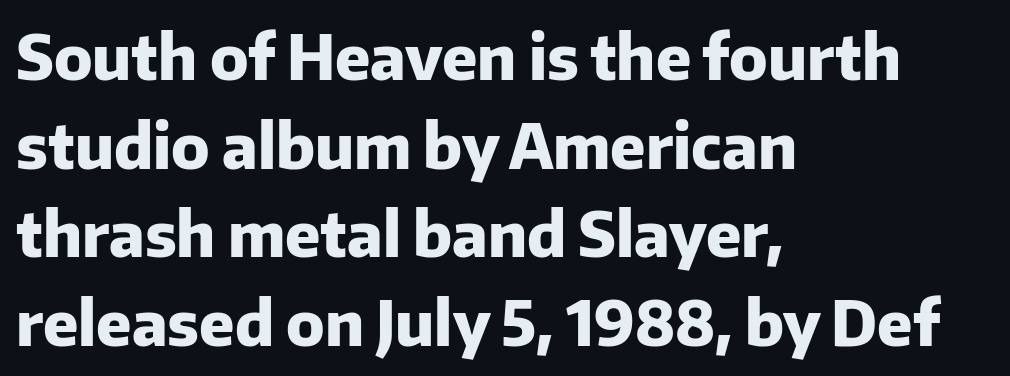
The image shows 62 px heavy sans-serif type, upright; set left-aligned, normal line spacing (1.43x), normal letter spacing, not underlined; low stroke contrast and a medium x-height.
